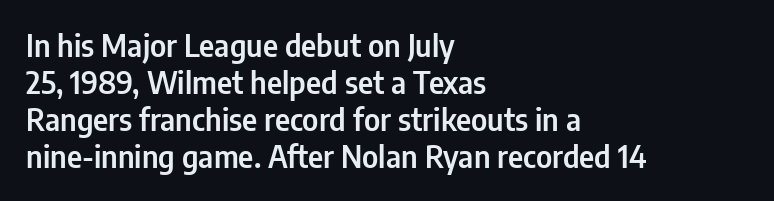
The image shows 30 px condensed sans-serif type, upright; set left-aligned, line spacing 1.23x, normal letter spacing, not underlined; low stroke contrast and a medium x-height.
